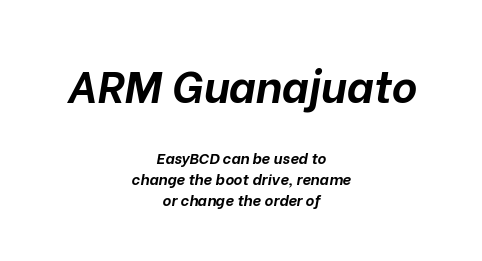
{"italic": "yes", "lean": "right", "slant_degrees": 10, "bold": "yes", "weight": "bold", "width": "normal", "stroke_contrast": "low", "x_height": "medium", "monospaced": "no", "underline": "no", "align": "center", "line_spacing": "normal", "line_spacing_ratio": 1.39, "letter_spacing": "normal", "letter_spacing_em": 0.0, "larger_block": "first", "size_ratio": 2.93, "glyph_px": 44}
